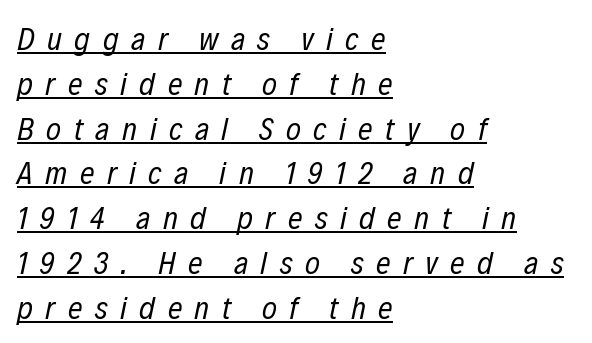
Q: Is the text bold? A: No.
Q: Is the text italic (slanted)? A: Yes, it leans right by about 12 degrees.
Q: Is the text underlined? A: Yes.
Q: How is the paragraph aligned? A: Left-aligned.
Q: Is the spacing between letters normal or unusually wide? A: Unusually wide.
Q: Is the spacing between lines tight, normal or loose? A: Normal.
Q: Width (condensed, normal, or wide)? A: Condensed.
Q: Stroke contrast? A: Low.
Q: x-height? A: Medium.
Q: Monospaced? A: No.
